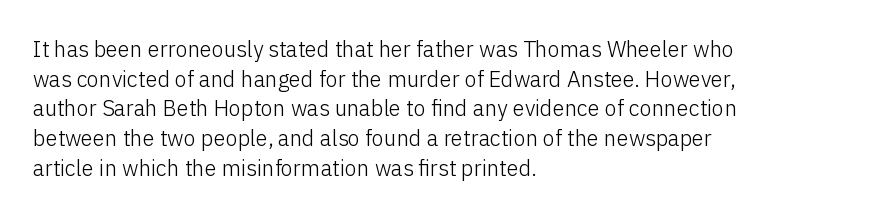
Unmarked baselines from the first word to the last. The designer left line spacing at the default. The rendering anchors every line to the left-hand side. The gaps between neighbouring characters are ordinary and unremarkable. The type sits square on the baseline with zero lean.
